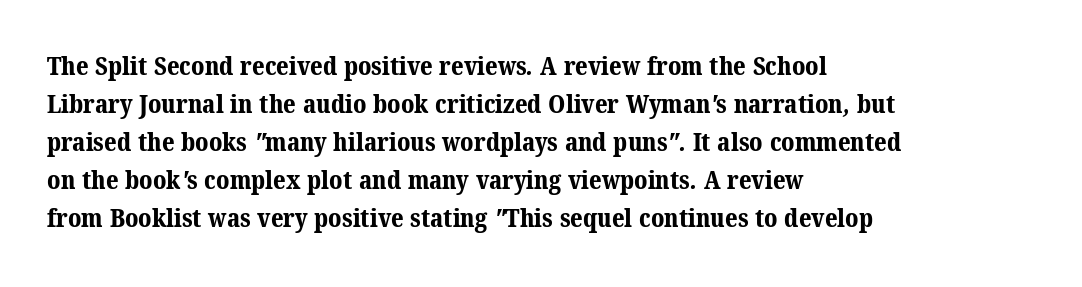
Q: Is the text bold? A: Yes.
Q: Is the text underlined? A: No.
Q: How is the paragraph aligned? A: Left-aligned.
Q: Is the spacing between letters normal or unusually wide? A: Normal.
Q: Is the spacing between lines tight, normal or loose? A: Normal.
